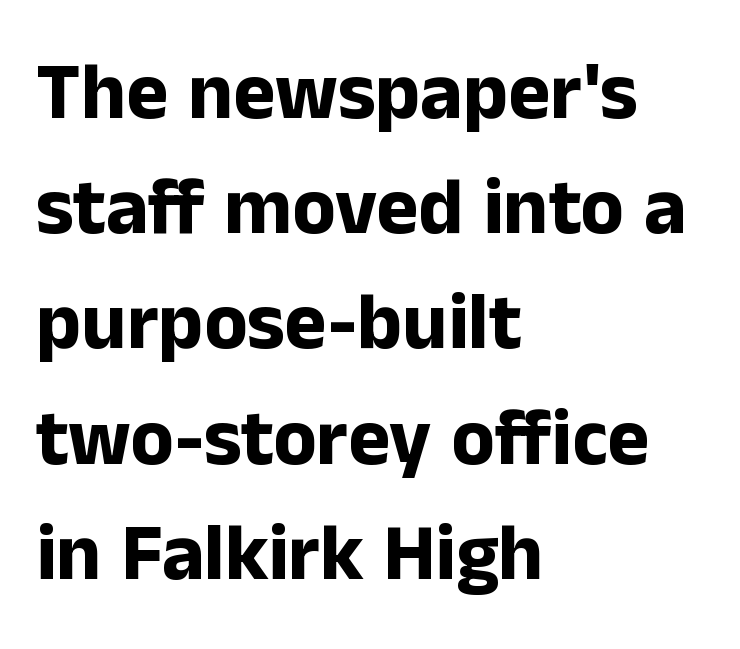
Q: Is the text bold? A: Yes.
Q: Is the text italic (slanted)? A: No, it is upright.
Q: Is the typeface a serif or a sans-serif typeface? A: Sans-serif.
Q: Is the text underlined? A: No.
Q: How is the paragraph aligned? A: Left-aligned.
Q: Is the spacing between letters normal or unusually wide? A: Normal.
Q: Is the spacing between lines tight, normal or loose? A: Normal.
Q: Width (condensed, normal, or wide)? A: Normal.
Q: Stroke contrast? A: Low.
Q: x-height? A: Medium.
Q: Monospaced? A: No.
